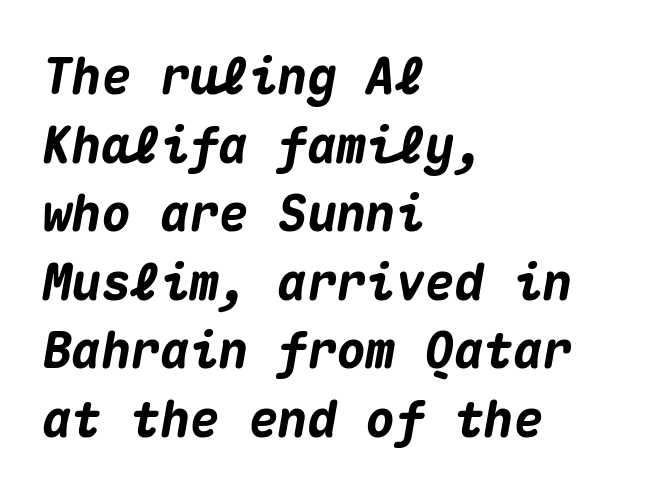
Would a proofreader flag this as italicized? Yes. This rendering leaves character spacing at its baseline value. The foot of each line stays bare and open. The face used here is monospaced, like something from a code editor. Layout note: lines flush left. Each new line begins a customary step beneath the previous one.
